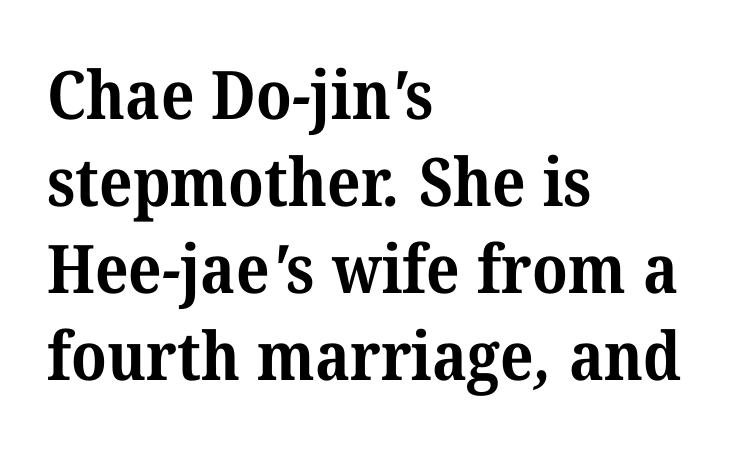
{"serif": "yes", "bold": "yes", "weight": "bold", "width": "normal", "stroke_contrast": "medium", "x_height": "medium", "monospaced": "no", "underline": "no", "align": "left", "line_spacing": "normal", "line_spacing_ratio": 1.3, "letter_spacing": "normal", "letter_spacing_em": 0.0, "glyph_px": 67}
